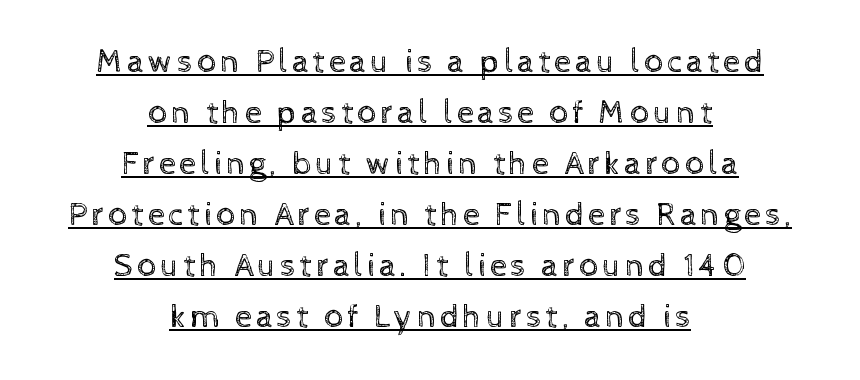
The image shows 34 px regular-weight type, upright; set centered, normal line spacing (1.5x), underlined; a medium x-height.
